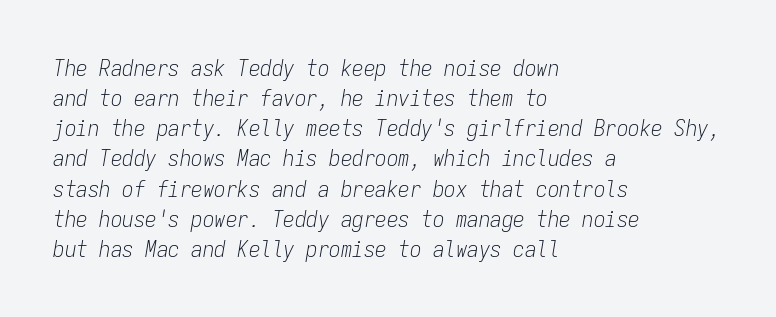
Q: Is the text bold? A: No.
Q: Is the text italic (slanted)? A: Yes, it leans right by about 9 degrees.
Q: Is the text underlined? A: No.
Q: How is the paragraph aligned? A: Left-aligned.
Q: Is the spacing between letters normal or unusually wide? A: Normal.
Q: Is the spacing between lines tight, normal or loose? A: Normal.
